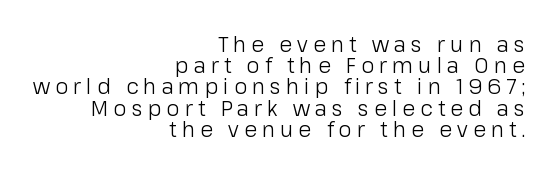
Q: Is the text bold? A: No.
Q: Is the text italic (slanted)? A: No, it is upright.
Q: Is the text underlined? A: No.
Q: How is the paragraph aligned? A: Right-aligned.
Q: Is the spacing between letters normal or unusually wide? A: Unusually wide.
Q: Is the spacing between lines tight, normal or loose? A: Tight.
